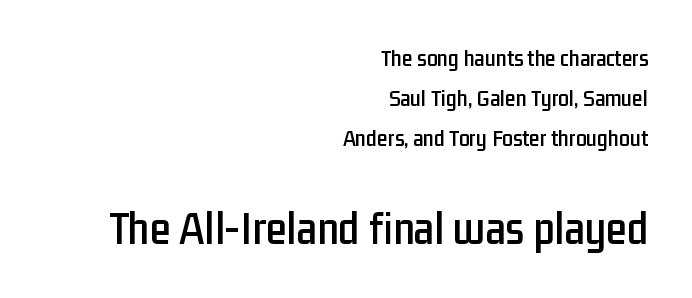
{"serif": "no", "italic": "no", "width": "condensed", "stroke_contrast": "low", "x_height": "medium", "monospaced": "no", "underline": "no", "align": "right", "line_spacing": "normal", "line_spacing_ratio": 1.67, "letter_spacing": "normal", "letter_spacing_em": 0.0, "larger_block": "second", "size_ratio": 1.96, "glyph_px": 47}
